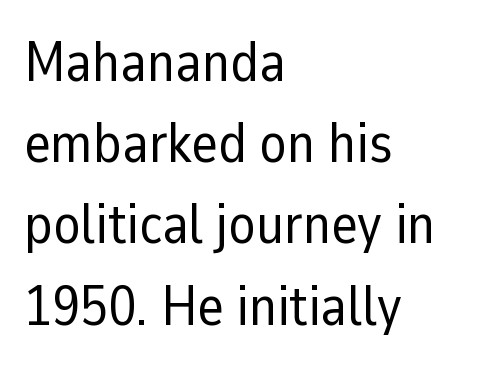
Q: Is the text bold? A: No.
Q: Is the text italic (slanted)? A: No, it is upright.
Q: Is the typeface a serif or a sans-serif typeface? A: Sans-serif.
Q: Is the text underlined? A: No.
Q: How is the paragraph aligned? A: Left-aligned.
Q: Is the spacing between letters normal or unusually wide? A: Normal.
Q: Is the spacing between lines tight, normal or loose? A: Normal.
Q: Width (condensed, normal, or wide)? A: Normal.
Q: Stroke contrast? A: Low.
Q: x-height? A: Medium.
Q: Monospaced? A: No.
